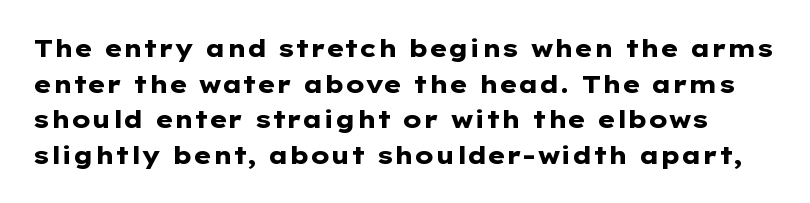
As a designer I'd log this as weight 700, bold. Words float on clear page, feet unadorned. The type is set solid horizontally, with unmodified tracking. Posture: vertical. These lines sit exactly where default settings would place them.
